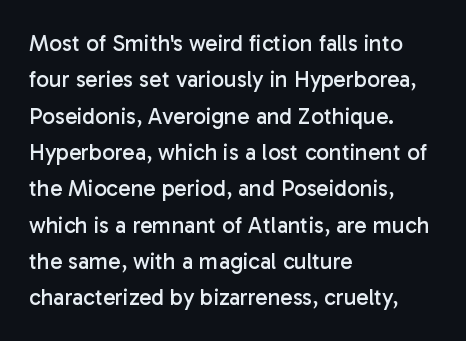
The image shows 23 px text type, upright; set left-aligned, normal line spacing (1.58x), normal letter spacing, not underlined.
